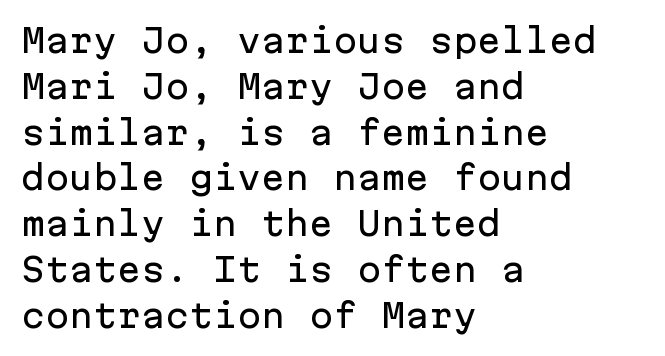
The image shows 32 px sans-serif type, upright, monospaced; set left-aligned, normal line spacing (1.43x), normal letter spacing, not underlined; low stroke contrast and a medium x-height.
